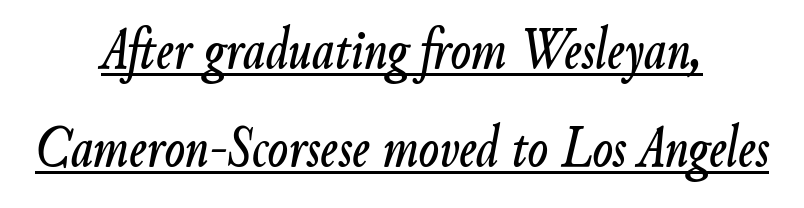
Q: Is the text italic (slanted)? A: Yes, it leans right by about 9 degrees.
Q: Is the text underlined? A: Yes.
Q: How is the paragraph aligned? A: Centered.
Q: Is the spacing between letters normal or unusually wide? A: Normal.
Q: Is the spacing between lines tight, normal or loose? A: Normal.
Q: Width (condensed, normal, or wide)? A: Condensed.
Q: Stroke contrast? A: Low.
Q: x-height? A: Small.
Q: Monospaced? A: No.
